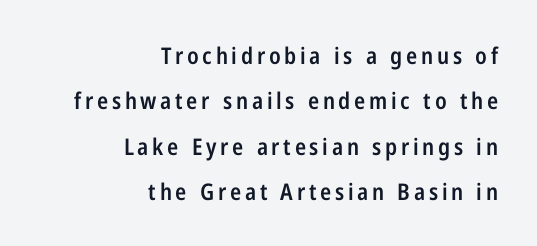
{"italic": "no", "bold": "semi", "underline": "no", "align": "right", "line_spacing": "loose", "line_spacing_ratio": 1.97, "glyph_px": 23}
